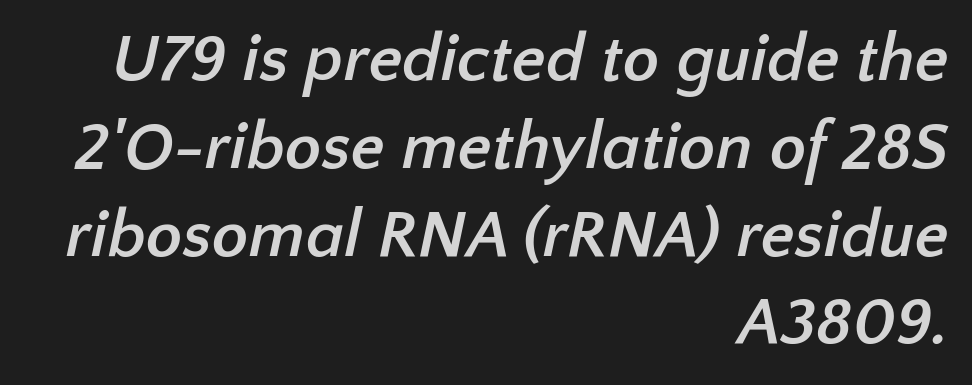
The image shows 67 px semibold sans-serif type; set right-aligned, normal line spacing (1.31x), normal letter spacing, not underlined; low stroke contrast and a medium x-height.
